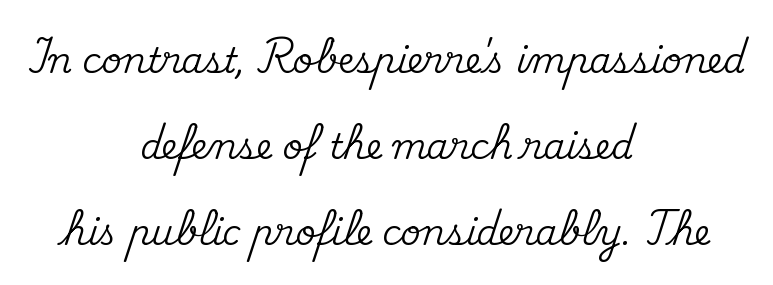
Q: Is the text italic (slanted)? A: Yes.
Q: Is the typeface a serif or a sans-serif typeface? A: Serif.
Q: Is the text underlined? A: No.
Q: How is the paragraph aligned? A: Centered.
Q: Is the spacing between letters normal or unusually wide? A: Normal.
Q: Is the spacing between lines tight, normal or loose? A: Loose.
Q: Width (condensed, normal, or wide)? A: Normal.
Q: Stroke contrast? A: Medium.
Q: x-height? A: Small.
Q: Monospaced? A: No.
